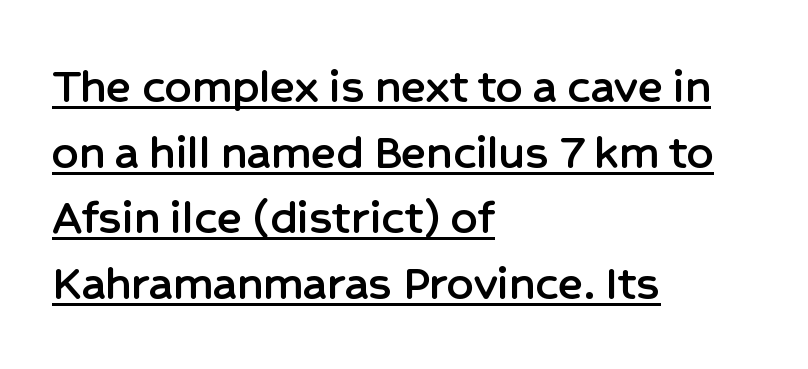
You could call the tracking neutral — neither tight nor loose. Nope, no serifs anywhere on these letters. Notice how the passage keeps a crisp vertical edge on the left only. No italicization has been applied; the sample stays upright.
